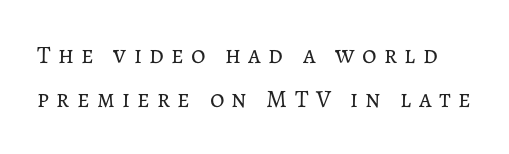
The image shows 25 px text type, upright; set line spacing 1.77x, unusually wide letter spacing (+0.29 em), not underlined.
